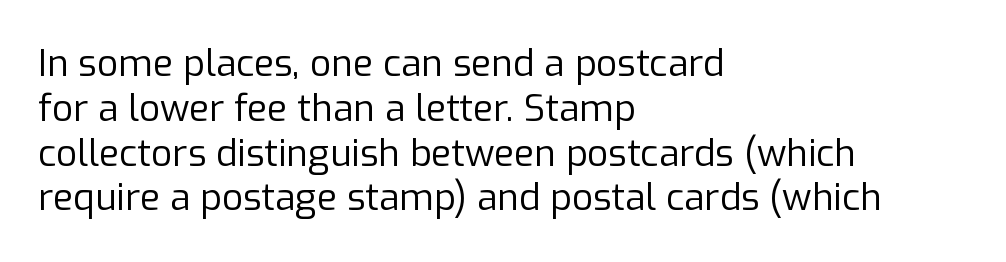
How are the letters spaced? Ordinarily, with no added tracking. A classic flush-left, rag-right setting is used for this passage. A typesetter would label this face a sans. The type sits square on the baseline with zero lean.
